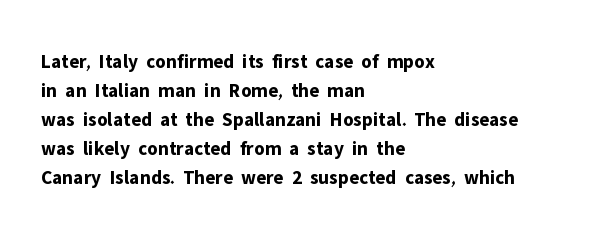
The image shows 20 px bold type, upright; set left-aligned, normal line spacing (1.45x), normal letter spacing, not underlined.
